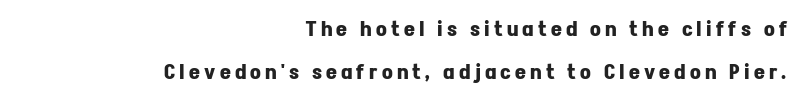
The image shows 21 px bold type, upright; set right-aligned, loose line spacing (2.05x), unusually wide letter spacing (+0.2 em), not underlined.
